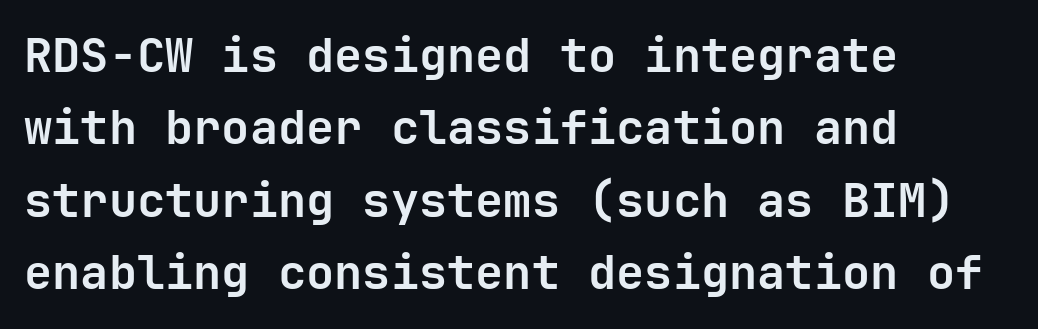
Q: Is the text bold? A: Yes.
Q: Is the text italic (slanted)? A: No, it is upright.
Q: Is the typeface a serif or a sans-serif typeface? A: Sans-serif.
Q: Is the text underlined? A: No.
Q: How is the paragraph aligned? A: Left-aligned.
Q: Is the spacing between letters normal or unusually wide? A: Normal.
Q: Is the spacing between lines tight, normal or loose? A: Normal.
Q: Width (condensed, normal, or wide)? A: Normal.
Q: Stroke contrast? A: Low.
Q: x-height? A: Medium.
Q: Monospaced? A: Yes.
